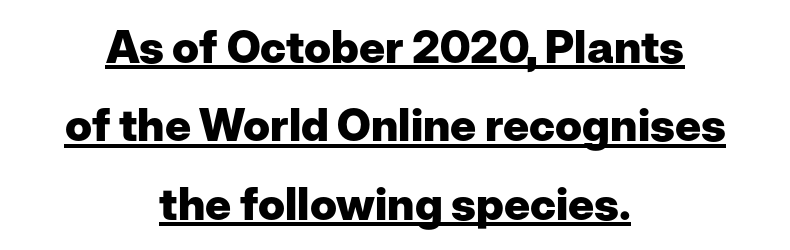
The image shows 45 px heavy sans-serif type, upright; set centered, line spacing 1.74x, normal letter spacing, underlined; low stroke contrast and a medium x-height.
